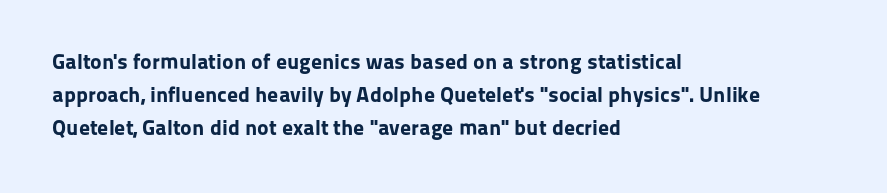
Q: Is the text bold? A: Yes.
Q: Is the text italic (slanted)? A: No, it is upright.
Q: Is the text underlined? A: No.
Q: How is the paragraph aligned? A: Left-aligned.
Q: Is the spacing between letters normal or unusually wide? A: Normal.
Q: Is the spacing between lines tight, normal or loose? A: Normal.
